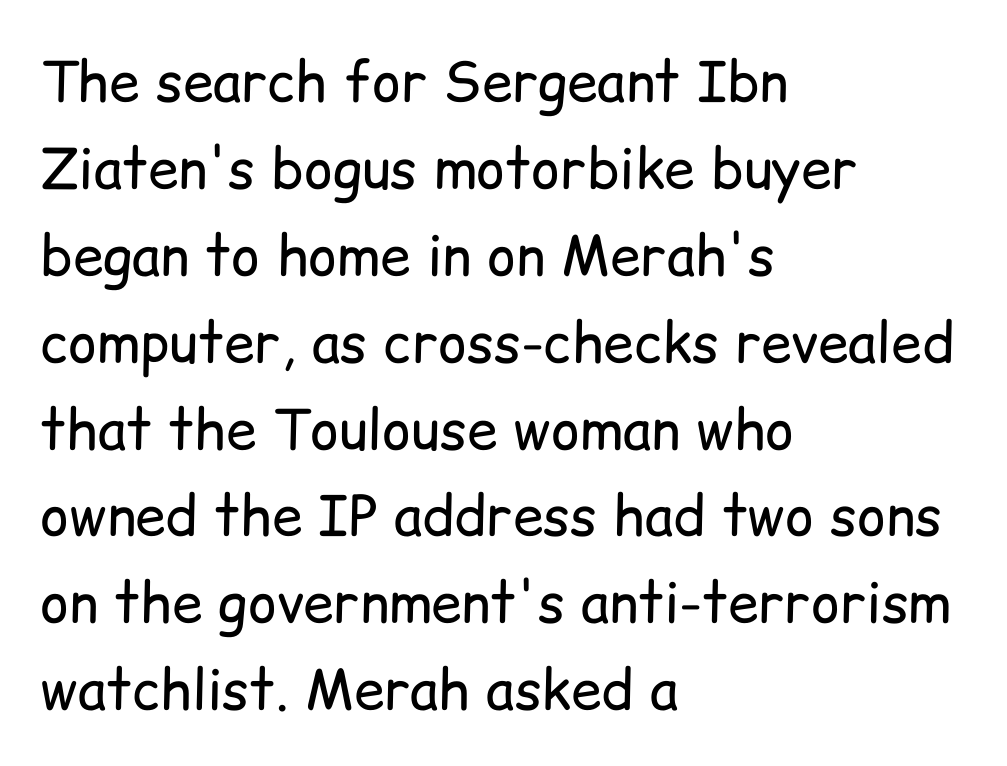
{"serif": "no", "italic": "no", "bold": "no", "weight": "regular", "width": "normal", "stroke_contrast": "low", "x_height": "medium", "monospaced": "no", "underline": "no", "align": "left", "line_spacing": "normal", "line_spacing_ratio": 1.58, "letter_spacing": "normal", "letter_spacing_em": 0.0, "glyph_px": 55}
